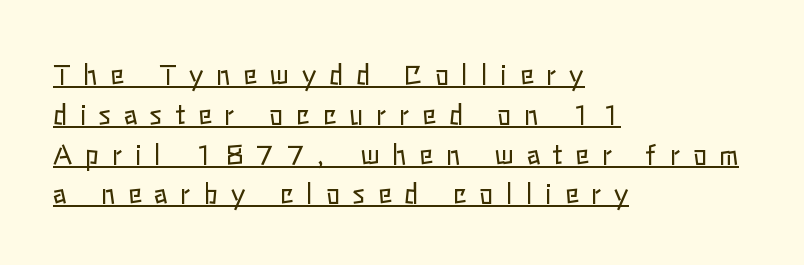
The ragged edge is on the right, which tells us the setting is flush left. Is the stroke heavy? The answer is a plain regular-or-lighter. One glance says typical: line gaps are just what's usual. The specimen reads as upright at a glance.
